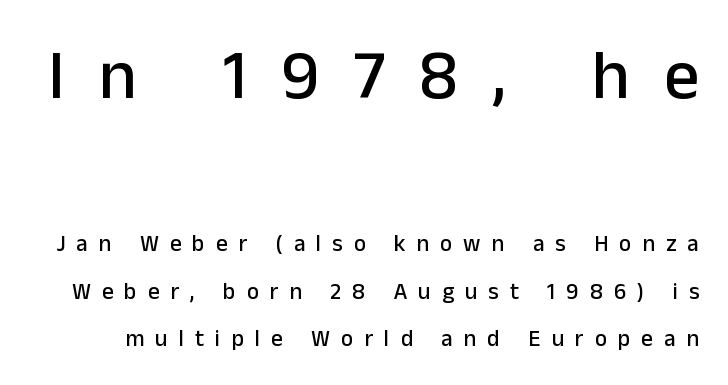
Q: Is the text italic (slanted)? A: No, it is upright.
Q: Is the typeface a serif or a sans-serif typeface? A: Sans-serif.
Q: Is the text underlined? A: No.
Q: Is the spacing between letters normal or unusually wide? A: Unusually wide.
Q: Is the spacing between lines tight, normal or loose? A: Loose.
Q: Which block of text is set in a larger size, the first (top) or the second (bottom)? A: The first (top) one.
Q: Width (condensed, normal, or wide)? A: Normal.
Q: Stroke contrast? A: Low.
Q: x-height? A: Medium.
Q: Monospaced? A: No.
